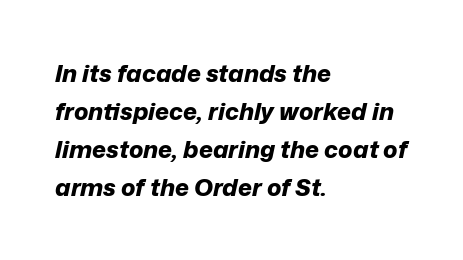
Q: Is the text bold? A: Yes.
Q: Is the text italic (slanted)? A: Yes, it leans right by about 12 degrees.
Q: Is the text underlined? A: No.
Q: How is the paragraph aligned? A: Left-aligned.
Q: Is the spacing between letters normal or unusually wide? A: Normal.
Q: Is the spacing between lines tight, normal or loose? A: Normal.
